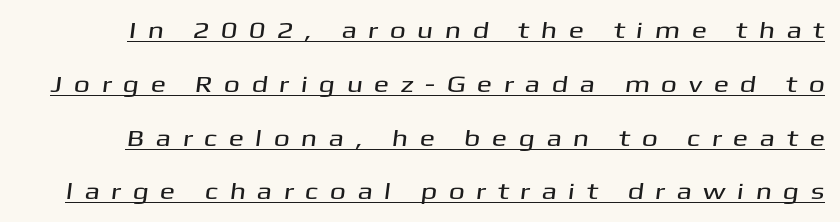
Q: Is the text underlined? A: Yes.
Q: Is the spacing between letters normal or unusually wide? A: Unusually wide.
Q: Is the spacing between lines tight, normal or loose? A: Loose.
